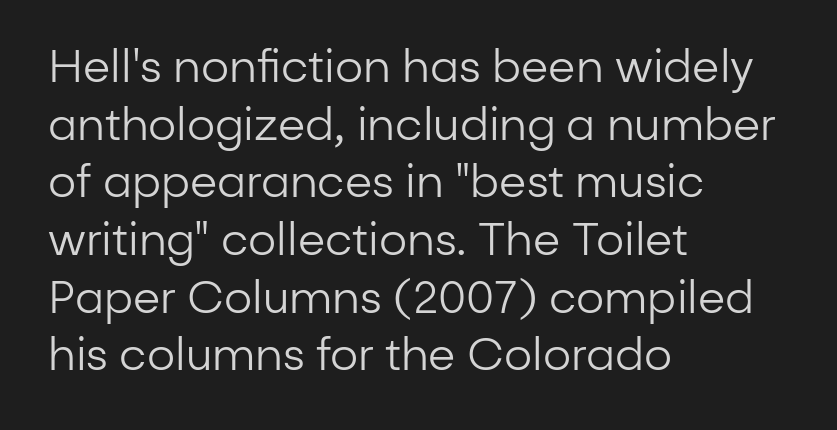
{"serif": "no", "italic": "no", "bold": "no", "weight": "regular", "width": "normal", "stroke_contrast": "low", "x_height": "medium", "monospaced": "no", "underline": "no", "align": "left", "line_spacing": "normal", "line_spacing_ratio": 1.31, "letter_spacing": "normal", "letter_spacing_em": 0.0, "glyph_px": 44}
